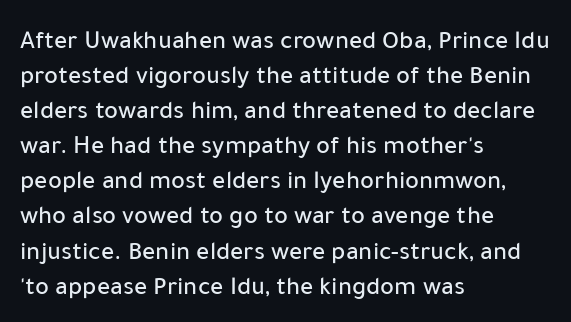
Upright lettering throughout. A classic flush-left, rag-right setting is used for this passage. Underlining? Definitely not there. The passage shown stacks its lines at a standard gap. The letterforms sit shoulder to shoulder at normal distance.
